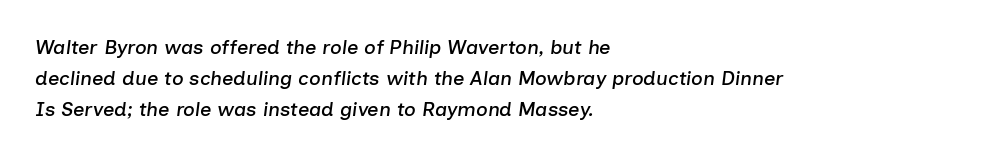
The vertical gap from one line to the next is medium. The ragged edge is on the right, which tells us the setting is flush left. This is oblique type, the kind used for emphasis or titles. Decoration check: the copy has no underline. Glyph-to-glyph distance matches everyday printed text.
